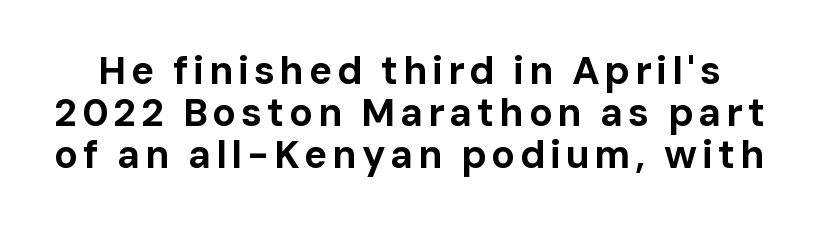
Q: Is the text bold? A: Yes.
Q: Is the text italic (slanted)? A: No, it is upright.
Q: Is the typeface a serif or a sans-serif typeface? A: Sans-serif.
Q: Is the text underlined? A: No.
Q: Is the spacing between lines tight, normal or loose? A: Tight.
Q: Width (condensed, normal, or wide)? A: Normal.
Q: Stroke contrast? A: Low.
Q: x-height? A: Medium.
Q: Monospaced? A: No.
